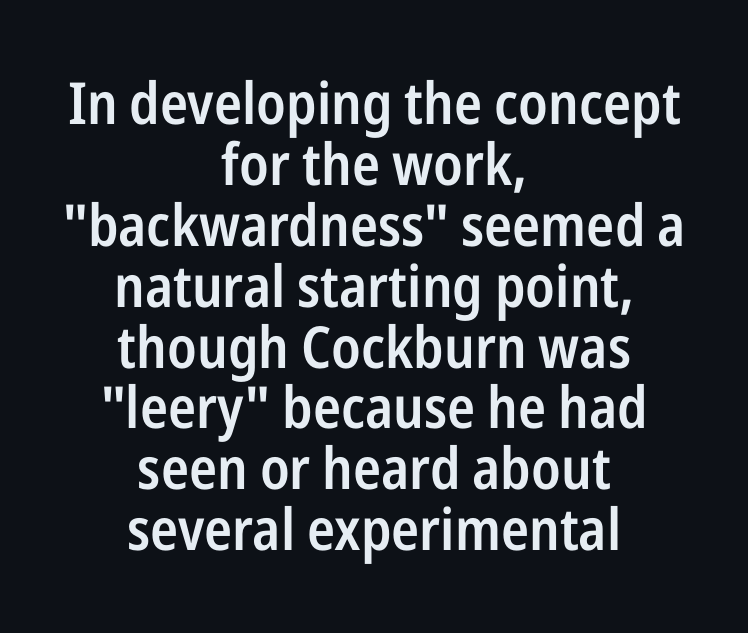
The image shows 58 px semibold, condensed sans-serif type, upright; set centered, tight line spacing (1.05x), normal letter spacing, not underlined; low stroke contrast and a medium x-height.
